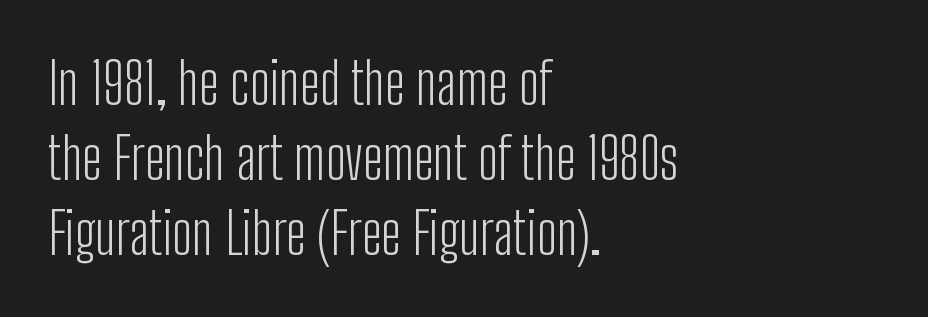
The image shows 57 px light, condensed sans-serif type, upright; set left-aligned, normal line spacing (1.32x), normal letter spacing, not underlined; low stroke contrast and a medium x-height.
